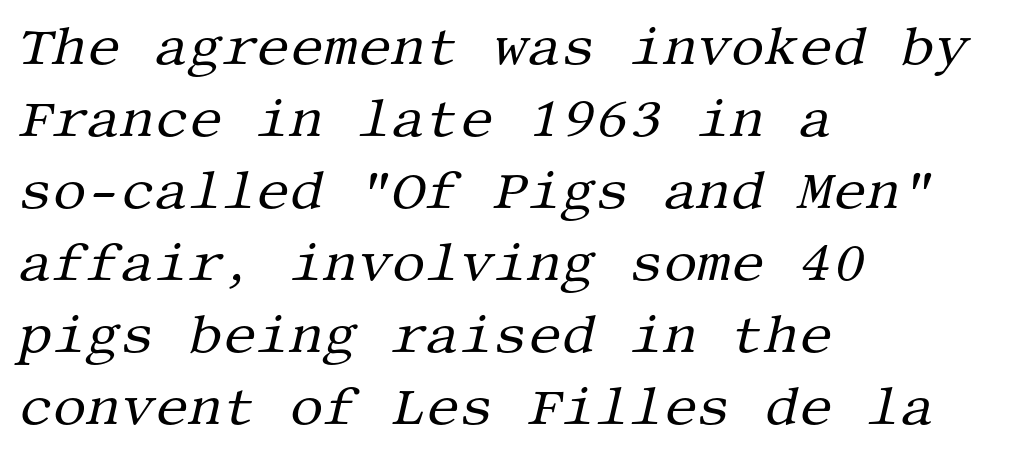
{"serif": "yes", "italic": "yes", "lean": "right", "slant_degrees": 13, "bold": "no", "weight": "regular", "width": "normal", "stroke_contrast": "medium", "x_height": "large", "underline": "no", "align": "left", "line_spacing": "normal", "line_spacing_ratio": 1.36, "letter_spacing": "normal", "letter_spacing_em": 0.0, "glyph_px": 53}
